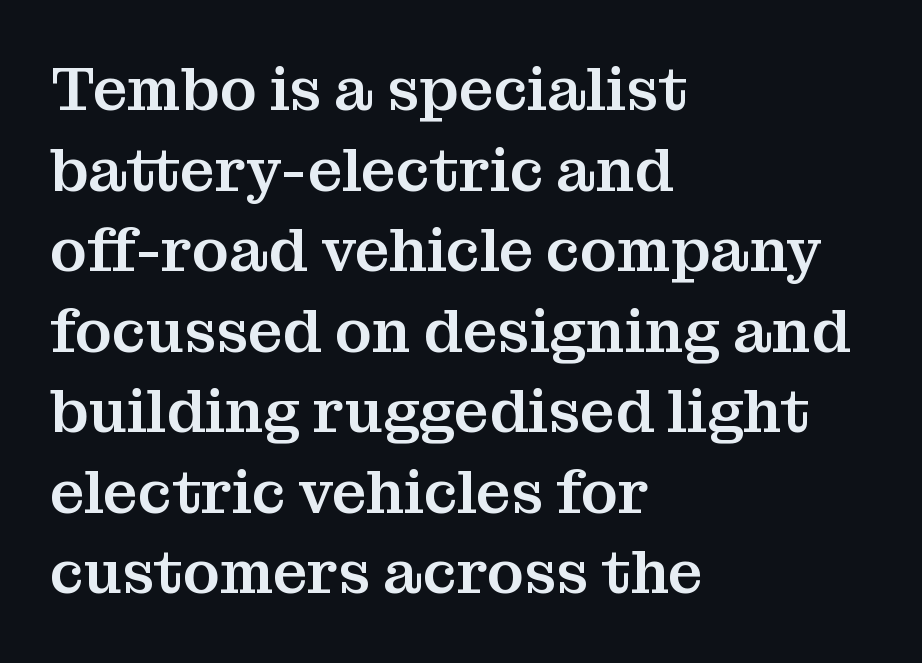
The letters advance in unequal steps, a hallmark of proportional type. Look at the tracking — it's just the regular setting, nothing added. Rows of type keep a routine distance in the vertical direction. Line beginnings align vertically; line endings do not. If you drew a line through each stem, it would be perfectly vertical.
